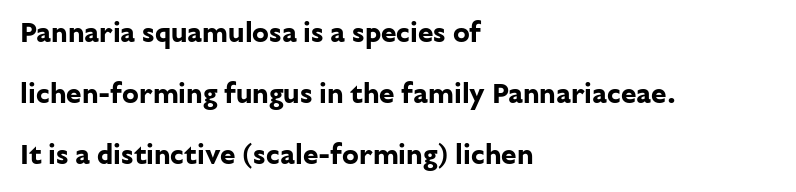
The image shows 28 px bold sans-serif type, upright; set left-aligned, loose line spacing (2.18x), normal letter spacing, not underlined; low stroke contrast and a medium x-height.
